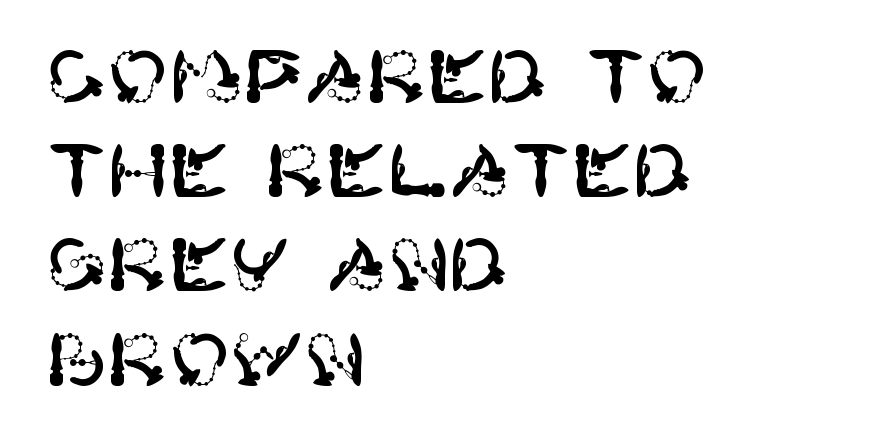
{"serif": "no", "italic": "no", "width": "normal", "stroke_contrast": "high", "x_height": "large", "underline": "no", "align": "left", "line_spacing": "normal", "line_spacing_ratio": 1.29, "letter_spacing": "normal", "letter_spacing_em": 0.0, "glyph_px": 73}
